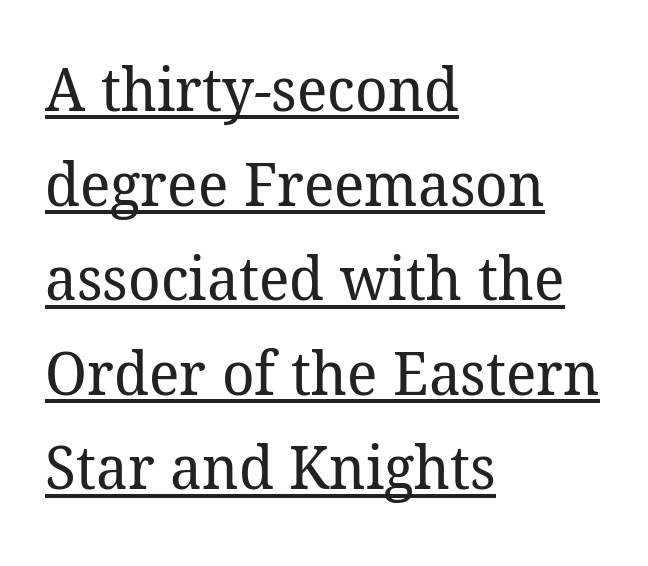
Stems and bowls with no extra thickness — not bold. Somebody hit Ctrl+U on this one — the words are underlined. In terms of letterspacing, this is plain default setting. Typographically, this falls in the serif category.
